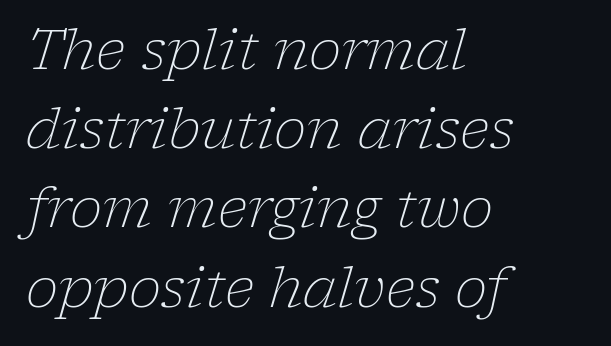
Q: Is the text bold? A: No.
Q: Is the text italic (slanted)? A: Yes, it leans right by about 17 degrees.
Q: Is the typeface a serif or a sans-serif typeface? A: Serif.
Q: Is the text underlined? A: No.
Q: How is the paragraph aligned? A: Left-aligned.
Q: Is the spacing between letters normal or unusually wide? A: Normal.
Q: Is the spacing between lines tight, normal or loose? A: Normal.
Q: Width (condensed, normal, or wide)? A: Normal.
Q: Stroke contrast? A: Low.
Q: x-height? A: Medium.
Q: Monospaced? A: No.
